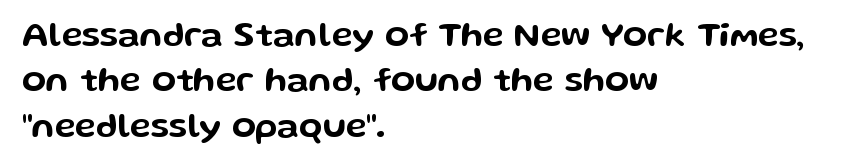
Q: Is the text italic (slanted)? A: No, it is upright.
Q: Is the typeface a serif or a sans-serif typeface? A: Sans-serif.
Q: Is the text underlined? A: No.
Q: How is the paragraph aligned? A: Left-aligned.
Q: Is the spacing between letters normal or unusually wide? A: Normal.
Q: Is the spacing between lines tight, normal or loose? A: Normal.
Q: Width (condensed, normal, or wide)? A: Wide.
Q: Stroke contrast? A: Low.
Q: x-height? A: Medium.
Q: Monospaced? A: No.
